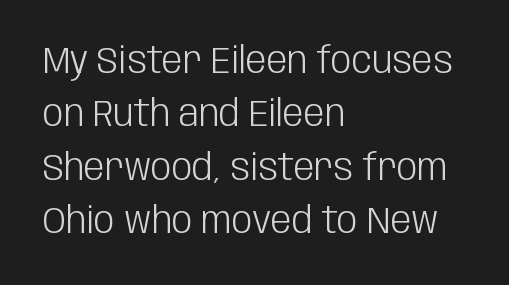
Q: Is the text bold? A: No.
Q: Is the text italic (slanted)? A: No, it is upright.
Q: Is the typeface a serif or a sans-serif typeface? A: Sans-serif.
Q: Is the text underlined? A: No.
Q: How is the paragraph aligned? A: Left-aligned.
Q: Is the spacing between letters normal or unusually wide? A: Normal.
Q: Is the spacing between lines tight, normal or loose? A: Normal.
Q: Width (condensed, normal, or wide)? A: Condensed.
Q: Stroke contrast? A: Low.
Q: x-height? A: Large.
Q: Monospaced? A: No.
